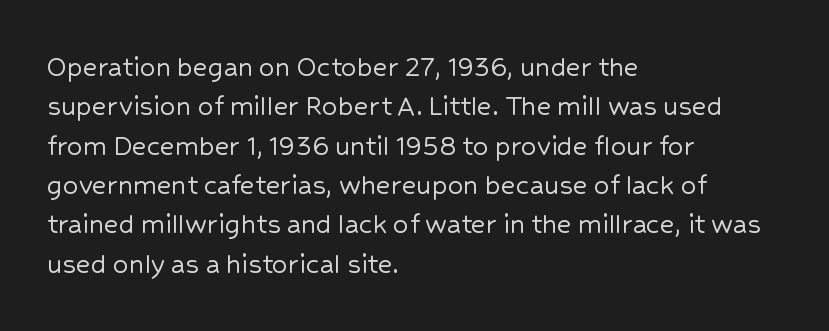
Horizontal bands of white between lines are of average thickness. In terms of letterform style, serifs are entirely absent. Notice how the passage keeps a crisp vertical edge on the left only. Is there any slant? The stems are plumb. There is no visible air inserted between adjacent glyphs. The passage shown is typed in a proportional face where columns would drift.
